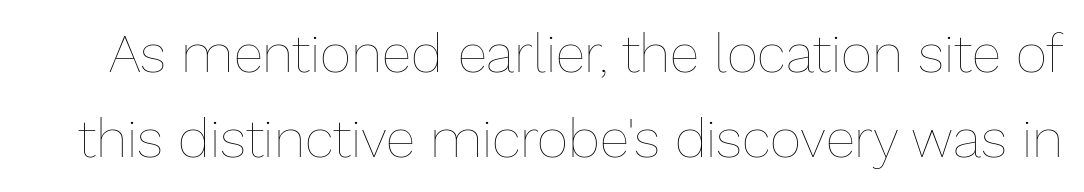
Horizontal bands of white between lines are of average thickness. The area under the type is left untouched. Words appear dense and cohesive because spacing is normal. The typography opts for an upright posture over an oblique one. The letters advance in unequal steps, a hallmark of proportional type.
